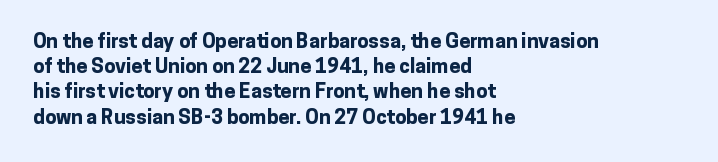
The space directly below the letters is spotless. This rendering uses left alignment, leaving the right contour irregular. The typography opts for an upright posture over an oblique one. Each word holds together tightly as a unit, with standard inter-letter gaps. Pretty heavy lettering here — definitely bold.
